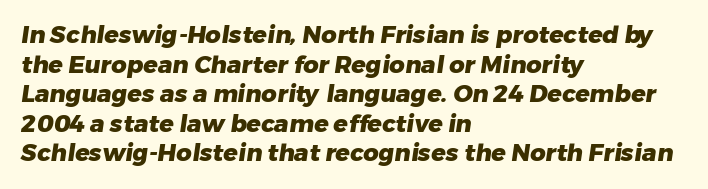
{"bold": "yes", "underline": "no", "align": "left", "line_spacing_ratio": 1.23, "letter_spacing": "normal", "letter_spacing_em": 0.0, "glyph_px": 24}
